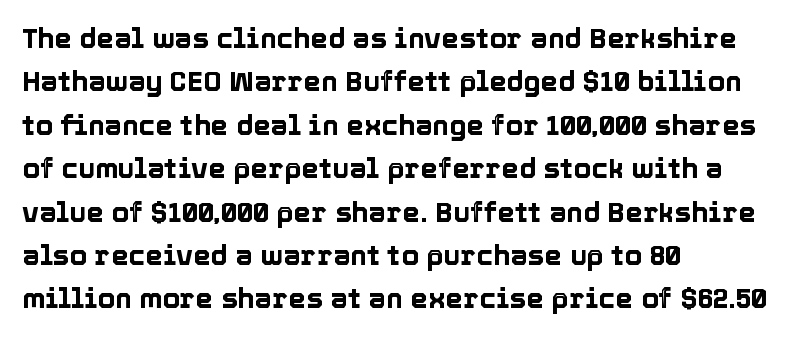
The string is rendered with underlining switched off. Designer's note — italics off, roman on. The rendering keeps characters at their native spacing. Spacing verdict: proportional, widths tailored to each character. Notice how descenders clear the ascenders below comfortably — that's standard leading.
